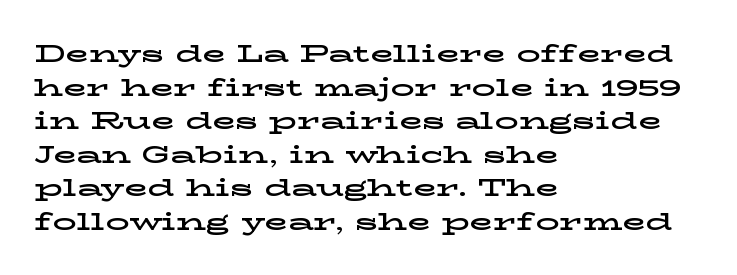
{"italic": "no", "underline": "no", "align": "left", "line_spacing": "normal", "line_spacing_ratio": 1.4, "letter_spacing": "normal", "letter_spacing_em": 0.0, "glyph_px": 24}
